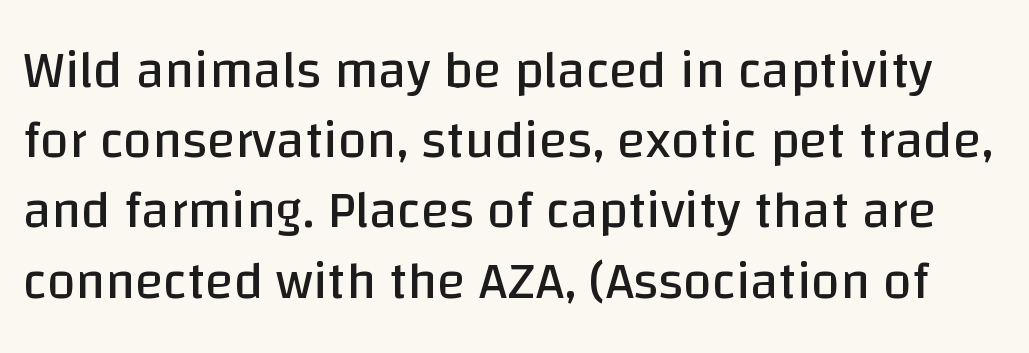
The image shows 52 px regular-weight sans-serif type, upright; set normal line spacing (1.35x), normal letter spacing, not underlined; low stroke contrast and a large x-height.
